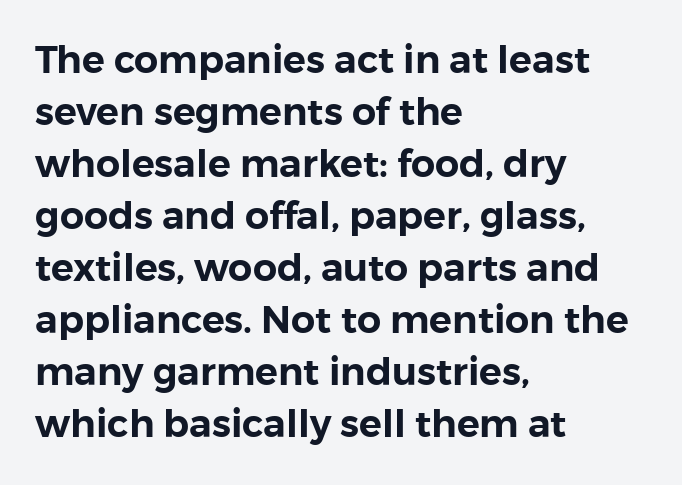
The image shows 38 px sans-serif type, upright; set left-aligned, normal line spacing (1.37x), normal letter spacing, not underlined; low stroke contrast and a medium x-height.
